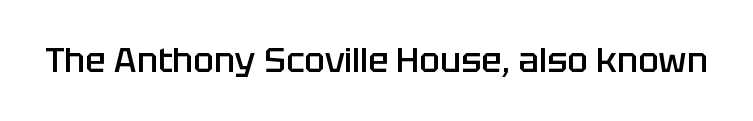
{"serif": "no", "italic": "no", "bold": "semi", "weight": "semibold", "width": "normal", "stroke_contrast": "low", "x_height": "large", "monospaced": "no", "underline": "no", "letter_spacing": "normal", "letter_spacing_em": 0.0, "glyph_px": 34}
